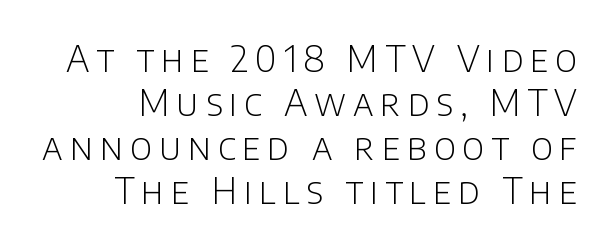
The image shows 36 px light sans-serif type, upright; set line spacing 1.22x, not underlined; low stroke contrast and a large x-height.
